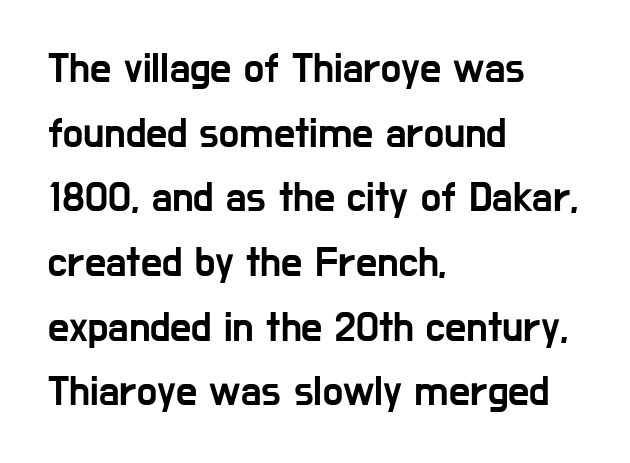
Just letters on the line, the space beneath them empty. There is no visible air inserted between adjacent glyphs. The characters display no serif detailing; their extremities are plain. Leftover space on each line is placed entirely after the last word.
